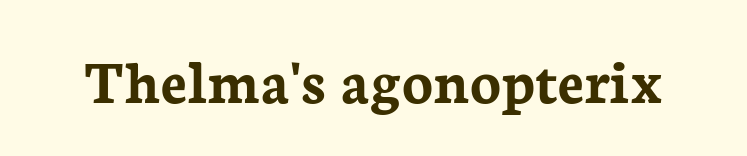
{"serif": "yes", "italic": "no", "bold": "yes", "weight": "semibold", "width": "normal", "stroke_contrast": "low", "x_height": "medium", "monospaced": "no", "underline": "no", "letter_spacing": "normal", "letter_spacing_em": 0.0, "glyph_px": 64}
